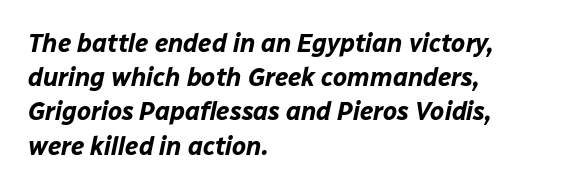
{"italic": "yes", "lean": "right", "slant_degrees": 12, "bold": "yes", "underline": "no", "align": "left", "line_spacing": "normal", "line_spacing_ratio": 1.37, "letter_spacing": "normal", "letter_spacing_em": 0.0, "glyph_px": 25}
